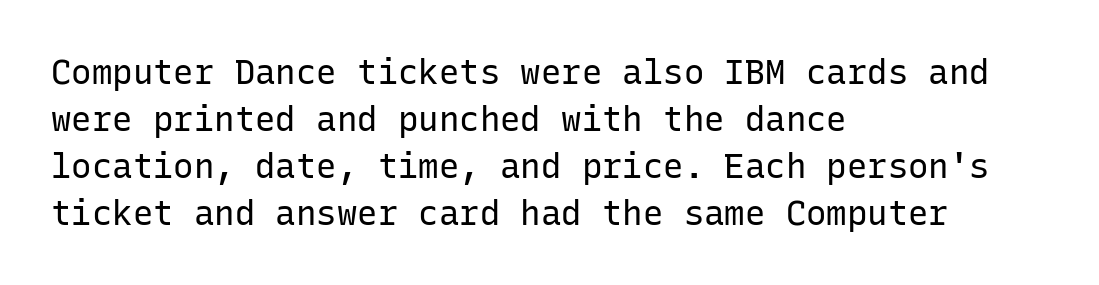
Anything drawn beneath the words? Only blank space. Stroke thickness stays within the range of a standard reading face or lighter. This sample has the even, mechanical cadence of fixed-width lettering. Italic? Not at all — the glyphs are vertical. Honestly, the letter spacing is just normal — you wouldn't notice it. The text block is weighted toward the left margin, trailing off unevenly rightward.
